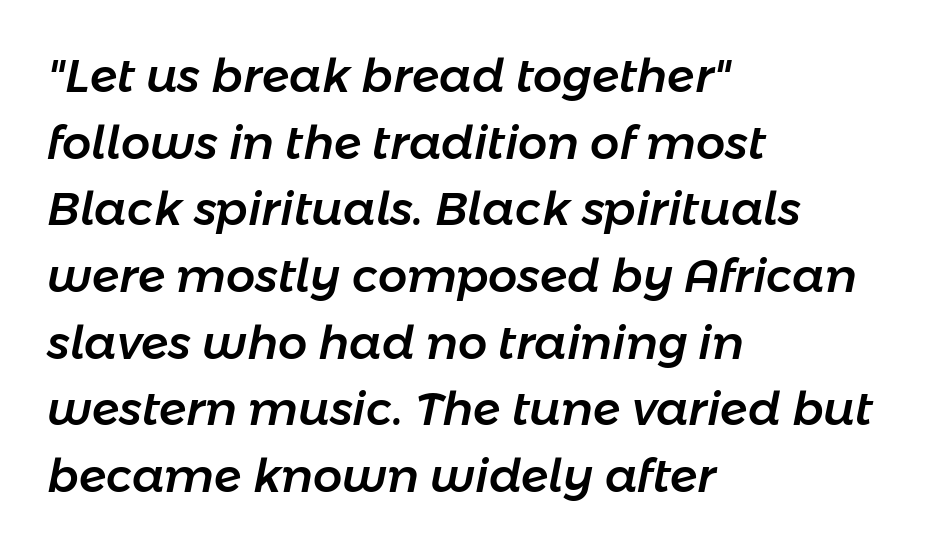
{"italic": "yes", "lean": "right", "slant_degrees": 11, "width": "normal", "stroke_contrast": "low", "x_height": "medium", "monospaced": "no", "underline": "no", "align": "left", "line_spacing": "normal", "line_spacing_ratio": 1.45, "letter_spacing": "normal", "letter_spacing_em": 0.0, "glyph_px": 46}
